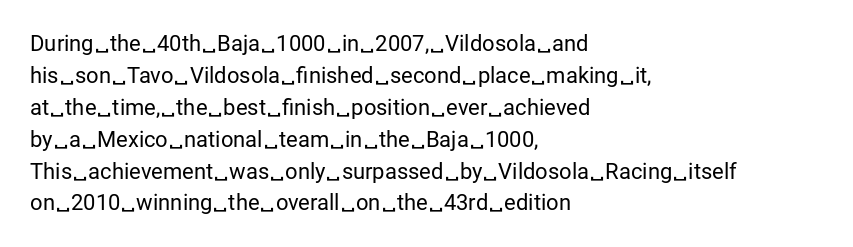
{"italic": "no", "bold": "no", "underline": "no", "align": "left", "line_spacing": "normal", "line_spacing_ratio": 1.45, "letter_spacing": "normal", "letter_spacing_em": 0.0, "glyph_px": 22}
